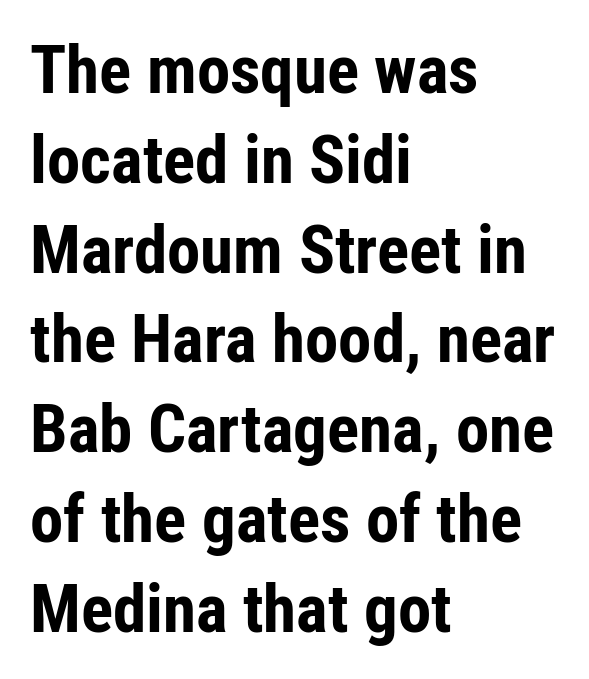
The image shows 67 px bold, condensed sans-serif type, upright; set left-aligned, normal line spacing (1.34x), normal letter spacing, not underlined; low stroke contrast and a medium x-height.
